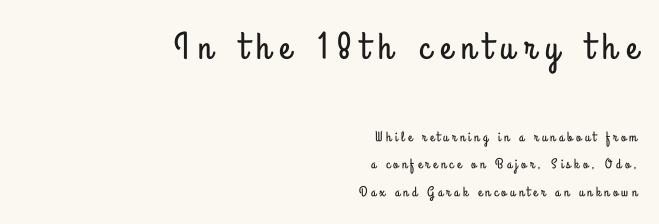
Q: Is the text italic (slanted)? A: No, it is upright.
Q: Is the typeface a serif or a sans-serif typeface? A: Sans-serif.
Q: Is the text underlined? A: No.
Q: How is the paragraph aligned? A: Right-aligned.
Q: Is the spacing between letters normal or unusually wide? A: Unusually wide.
Q: Is the spacing between lines tight, normal or loose? A: Loose.
Q: Which block of text is set in a larger size, the first (top) or the second (bottom)? A: The first (top) one.
Q: Width (condensed, normal, or wide)? A: Condensed.
Q: Stroke contrast? A: Low.
Q: x-height? A: Small.
Q: Monospaced? A: No.
